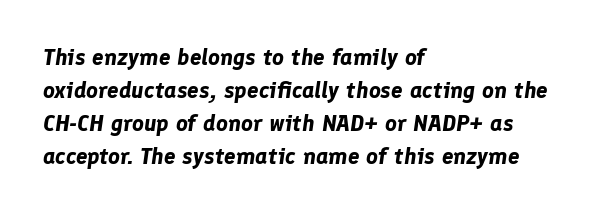
{"italic": "yes", "lean": "right", "slant_degrees": 8, "bold": "yes", "underline": "no", "align": "left", "line_spacing": "normal", "line_spacing_ratio": 1.43, "letter_spacing": "normal", "letter_spacing_em": 0.0, "glyph_px": 23}
